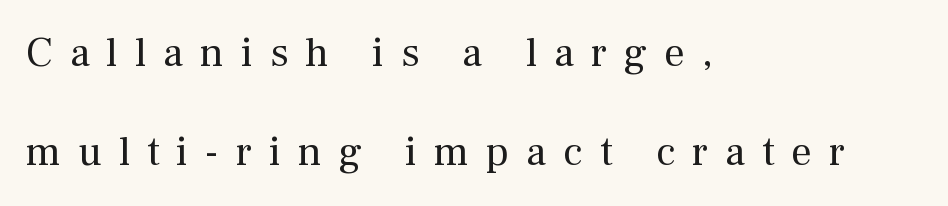
{"serif": "yes", "italic": "no", "bold": "no", "weight": "regular", "width": "normal", "stroke_contrast": "medium", "x_height": "medium", "monospaced": "no", "underline": "no", "align": "left", "line_spacing": "loose", "line_spacing_ratio": 2.42, "letter_spacing": "wide", "letter_spacing_em": 0.41, "glyph_px": 41}
